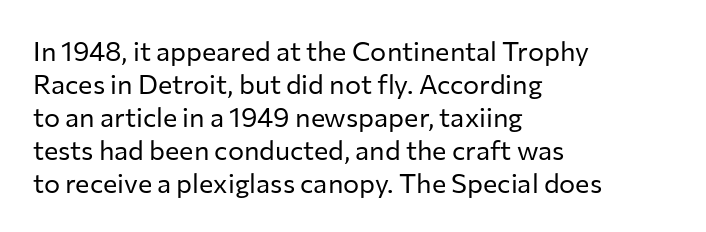
{"italic": "no", "bold": "no", "underline": "no", "align": "left", "line_spacing_ratio": 1.22, "letter_spacing": "normal", "letter_spacing_em": 0.0, "glyph_px": 27}
